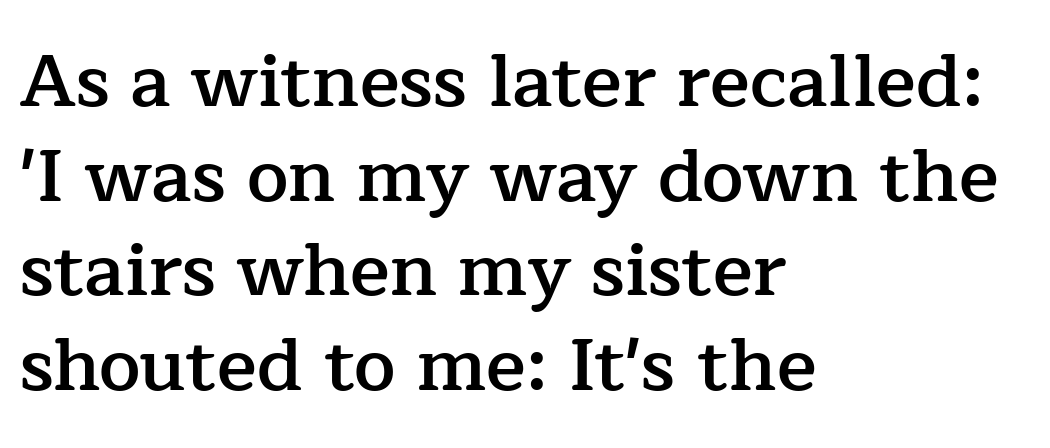
The image shows 74 px semibold serif type, upright; set left-aligned, normal line spacing (1.28x), normal letter spacing, not underlined; low stroke contrast and a medium x-height.
